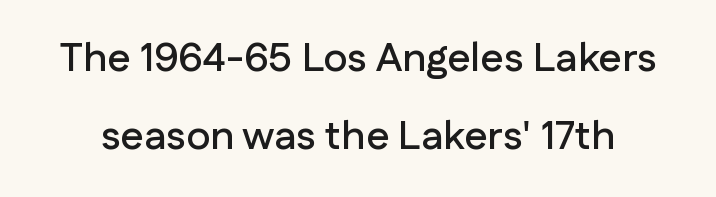
Leading is clearly above the norm, producing a sparse column. The rendering uses natural spacing where letterforms have individual widths. Examine the stroke ends and you'll find no serifs. Italic? Not at all — the glyphs are vertical. Each word holds together tightly as a unit, with standard inter-letter gaps.
